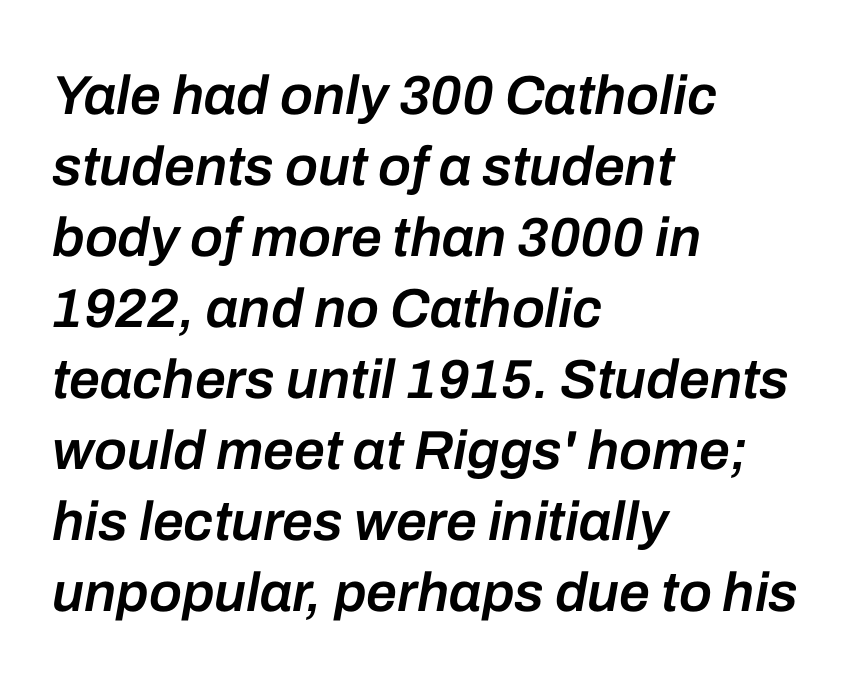
Q: Is the text bold? A: Semi-bold.
Q: Is the text italic (slanted)? A: Yes, it leans right by about 10 degrees.
Q: Is the text underlined? A: No.
Q: How is the paragraph aligned? A: Left-aligned.
Q: Is the spacing between letters normal or unusually wide? A: Normal.
Q: Is the spacing between lines tight, normal or loose? A: Normal.
Q: Width (condensed, normal, or wide)? A: Normal.
Q: Stroke contrast? A: Low.
Q: x-height? A: Medium.
Q: Monospaced? A: No.
